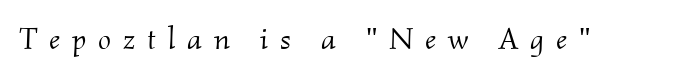
The space beneath each line is pristine and unruled. Inter-character spacing is expanded well beyond the font's built-in metrics. Think of a printed novel: that variable character pitch is what you see here. Little horizontal feet cap the strokes, marking this as serif type. Bold? No — there's no thickening of the strokes.
